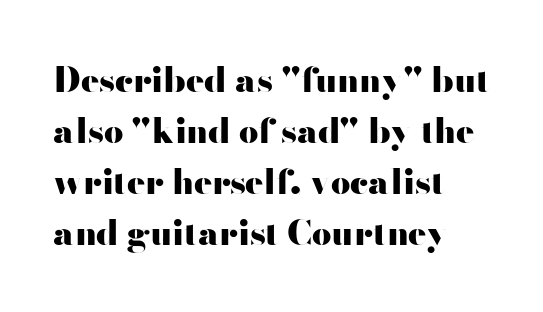
Regarding leading, the lines here are spaced in the standard way. Caption: standard tracking, unaltered. A classic flush-left, rag-right setting is used for this passage. The sample has been set heavy, in full bold. The area under the type is left untouched.
